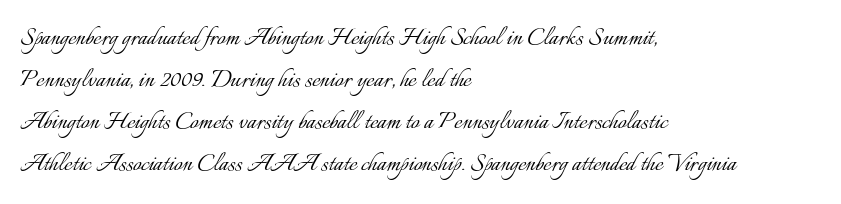
Note the varied advance widths — an 'i' is clearly narrower than an 'm'. Descenders hang freely into open space. Words appear dense and cohesive because spacing is normal.
